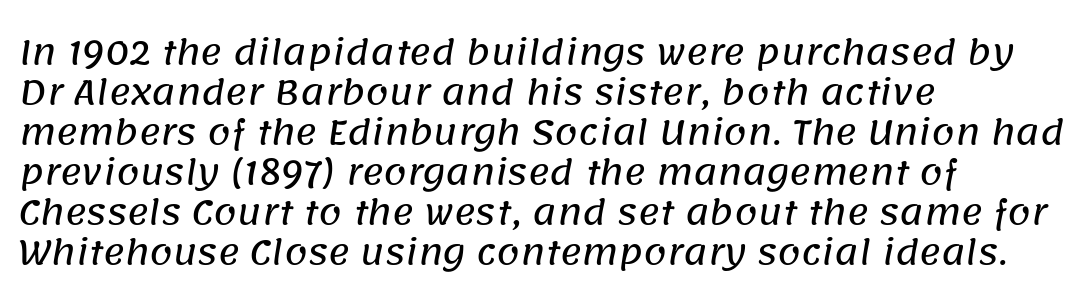
Q: Is the typeface a serif or a sans-serif typeface? A: Sans-serif.
Q: Is the text underlined? A: No.
Q: How is the paragraph aligned? A: Left-aligned.
Q: Is the spacing between letters normal or unusually wide? A: Normal.
Q: Width (condensed, normal, or wide)? A: Normal.
Q: Stroke contrast? A: Low.
Q: x-height? A: Large.
Q: Monospaced? A: No.
